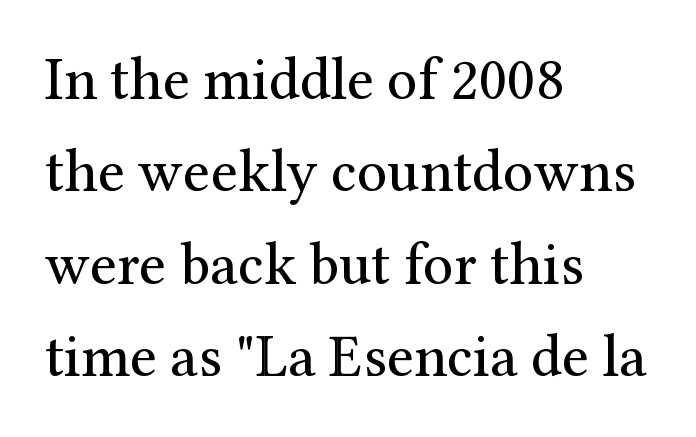
The image shows 60 px regular-weight serif type, upright; set left-aligned, normal line spacing (1.54x), normal letter spacing, not underlined; medium stroke contrast and a medium x-height.
